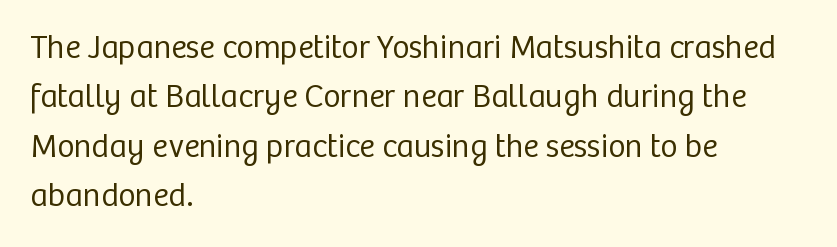
Q: Is the text bold? A: No.
Q: Is the text italic (slanted)? A: No, it is upright.
Q: Is the typeface a serif or a sans-serif typeface? A: Sans-serif.
Q: Is the text underlined? A: No.
Q: How is the paragraph aligned? A: Left-aligned.
Q: Is the spacing between letters normal or unusually wide? A: Normal.
Q: Is the spacing between lines tight, normal or loose? A: Normal.
Q: Width (condensed, normal, or wide)? A: Normal.
Q: Stroke contrast? A: Low.
Q: x-height? A: Medium.
Q: Monospaced? A: No.
